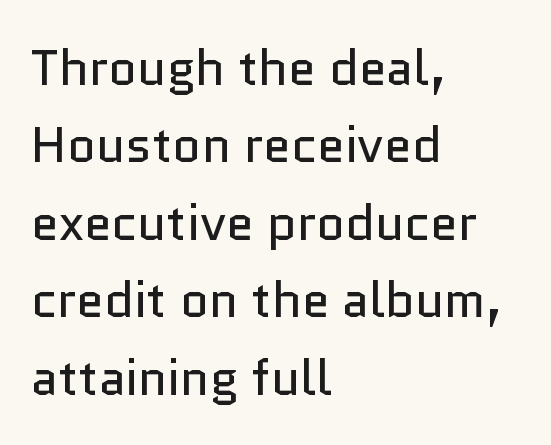
Q: Is the text bold? A: No.
Q: Is the text italic (slanted)? A: No, it is upright.
Q: Is the typeface a serif or a sans-serif typeface? A: Sans-serif.
Q: Is the text underlined? A: No.
Q: How is the paragraph aligned? A: Left-aligned.
Q: Is the spacing between letters normal or unusually wide? A: Normal.
Q: Is the spacing between lines tight, normal or loose? A: Normal.
Q: Width (condensed, normal, or wide)? A: Normal.
Q: Stroke contrast? A: Low.
Q: x-height? A: Medium.
Q: Monospaced? A: No.
